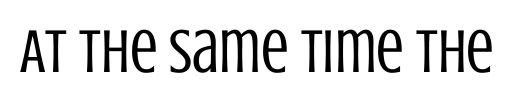
Q: Is the text bold? A: No.
Q: Is the text italic (slanted)? A: No, it is upright.
Q: Is the typeface a serif or a sans-serif typeface? A: Sans-serif.
Q: Is the text underlined? A: No.
Q: Is the spacing between letters normal or unusually wide? A: Normal.
Q: Width (condensed, normal, or wide)? A: Condensed.
Q: Stroke contrast? A: Low.
Q: x-height? A: Large.
Q: Monospaced? A: No.
